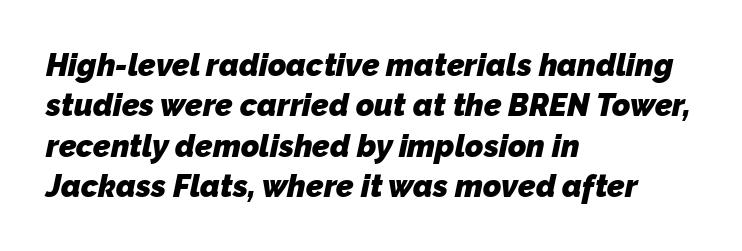
Q: Is the text bold? A: Yes.
Q: Is the typeface a serif or a sans-serif typeface? A: Sans-serif.
Q: Is the text underlined? A: No.
Q: How is the paragraph aligned? A: Left-aligned.
Q: Is the spacing between letters normal or unusually wide? A: Normal.
Q: Is the spacing between lines tight, normal or loose? A: Normal.
Q: Width (condensed, normal, or wide)? A: Normal.
Q: Stroke contrast? A: Low.
Q: x-height? A: Medium.
Q: Monospaced? A: No.
